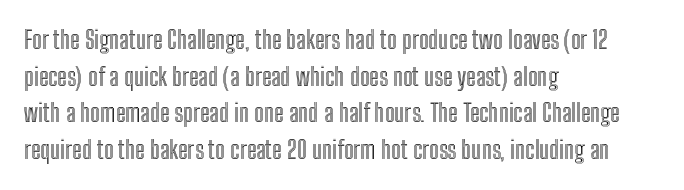
Q: Is the text italic (slanted)? A: No, it is upright.
Q: Is the text underlined? A: No.
Q: How is the paragraph aligned? A: Left-aligned.
Q: Is the spacing between letters normal or unusually wide? A: Normal.
Q: Is the spacing between lines tight, normal or loose? A: Normal.
